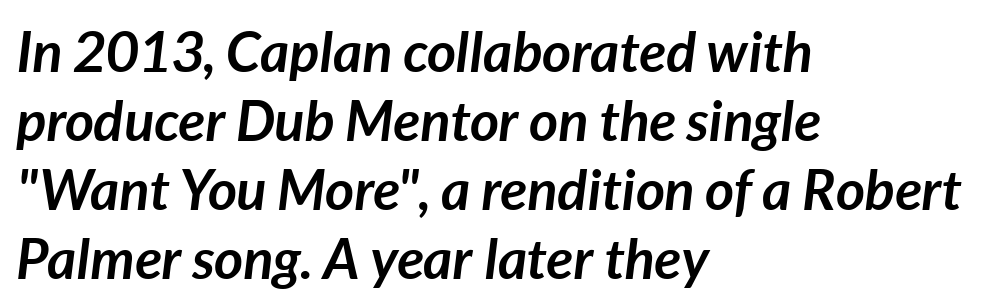
The image shows 56 px semibold type, italic (leaning right); set left-aligned, line spacing 1.23x, normal letter spacing, not underlined; low stroke contrast and a medium x-height.
